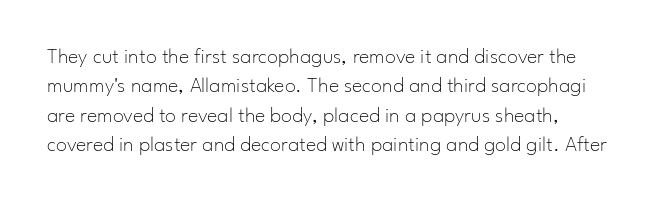
The image shows 22 px text type, upright; set normal line spacing (1.34x), normal letter spacing, not underlined.
